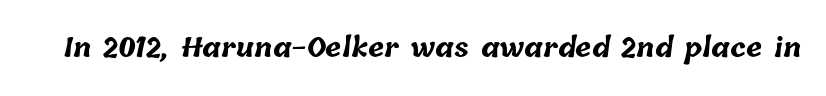
{"bold": "yes", "underline": "no", "letter_spacing": "normal", "letter_spacing_em": 0.0, "glyph_px": 27}
